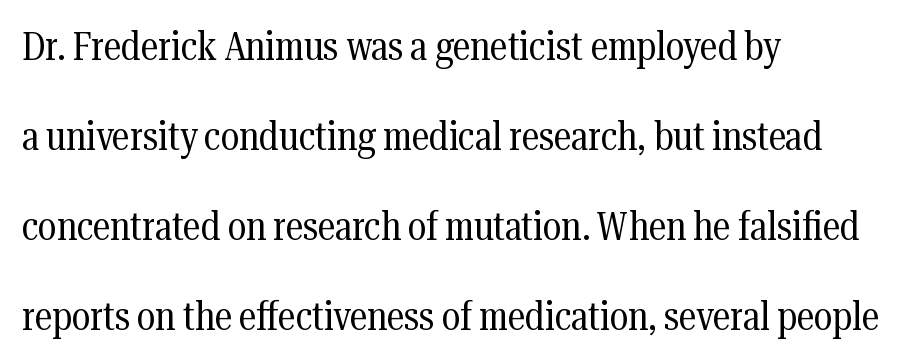
The image shows 40 px regular-weight, condensed serif type, upright; set left-aligned, loose line spacing (2.25x), normal letter spacing, not underlined; medium stroke contrast and a medium x-height.
